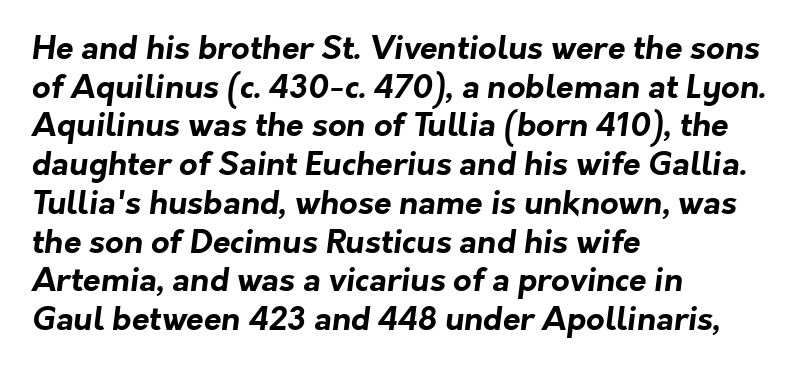
{"serif": "no", "bold": "yes", "weight": "bold", "width": "normal", "stroke_contrast": "low", "x_height": "medium", "monospaced": "no", "underline": "no", "align": "left", "line_spacing_ratio": 1.21, "letter_spacing": "normal", "letter_spacing_em": 0.0, "glyph_px": 32}
